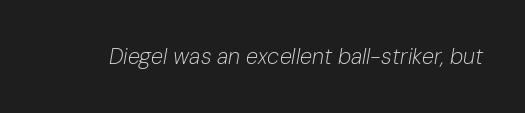
Q: Is the text bold? A: No.
Q: Is the text italic (slanted)? A: Yes, it leans right by about 10 degrees.
Q: Is the text underlined? A: No.
Q: Is the spacing between letters normal or unusually wide? A: Normal.
